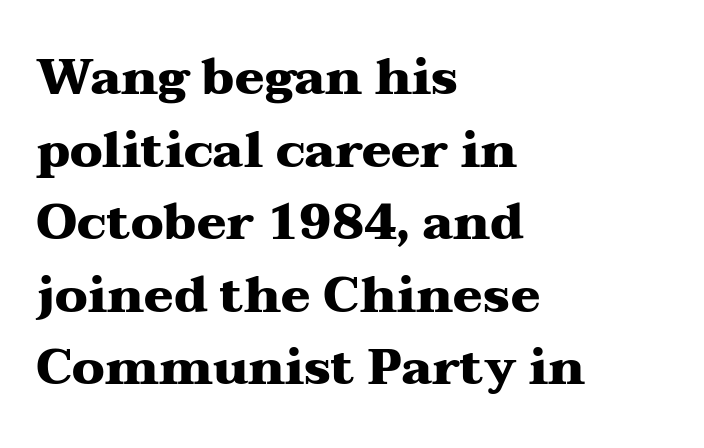
The image shows 49 px heavy, wide serif type, upright; set left-aligned, normal line spacing (1.48x), normal letter spacing, not underlined; medium stroke contrast and a medium x-height.
